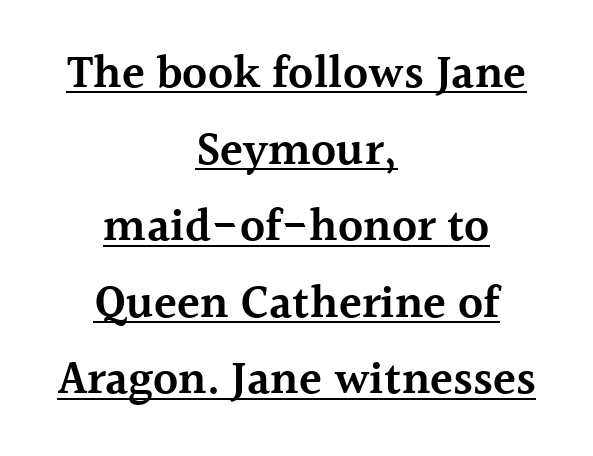
This sample has the flowing, uneven cadence of proportional lettering. Students, observe: this is what conventionally led text looks like. The designer went with a serif here, giving each stem small feet. In terms of letterspacing, this is plain default setting. The letters stand straight up with perfectly vertical stems.
